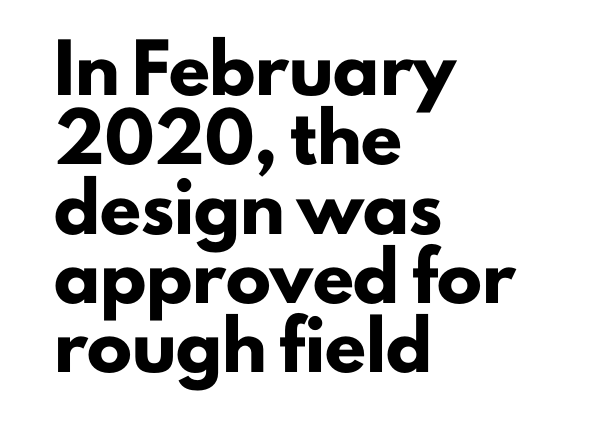
{"serif": "no", "italic": "no", "bold": "yes", "weight": "heavy", "width": "normal", "stroke_contrast": "low", "x_height": "small", "monospaced": "no", "underline": "no", "align": "left", "line_spacing": "normal", "line_spacing_ratio": 1.54, "letter_spacing": "normal", "letter_spacing_em": 0.0, "glyph_px": 45}
